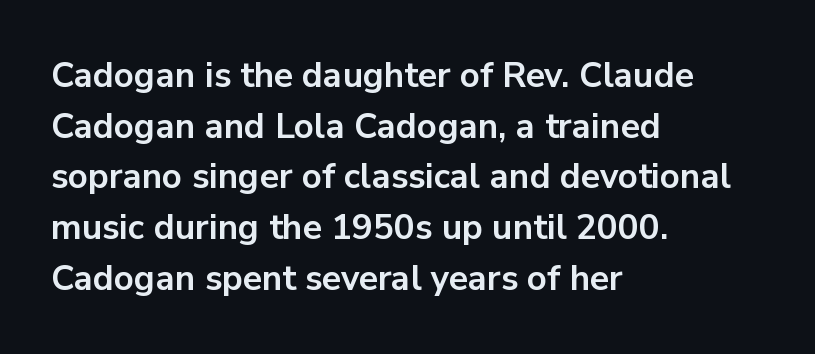
The image shows 35 px bold sans-serif type, upright; set left-aligned, normal line spacing (1.45x), normal letter spacing, not underlined; low stroke contrast and a medium x-height.
